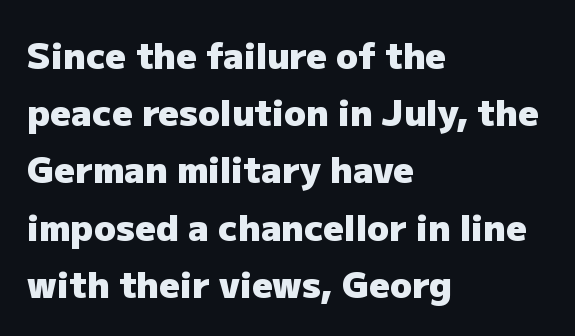
Q: Is the text bold? A: Yes.
Q: Is the text italic (slanted)? A: No, it is upright.
Q: Is the typeface a serif or a sans-serif typeface? A: Sans-serif.
Q: Is the text underlined? A: No.
Q: How is the paragraph aligned? A: Left-aligned.
Q: Is the spacing between letters normal or unusually wide? A: Normal.
Q: Is the spacing between lines tight, normal or loose? A: Normal.
Q: Width (condensed, normal, or wide)? A: Normal.
Q: Stroke contrast? A: Low.
Q: x-height? A: Medium.
Q: Monospaced? A: No.
